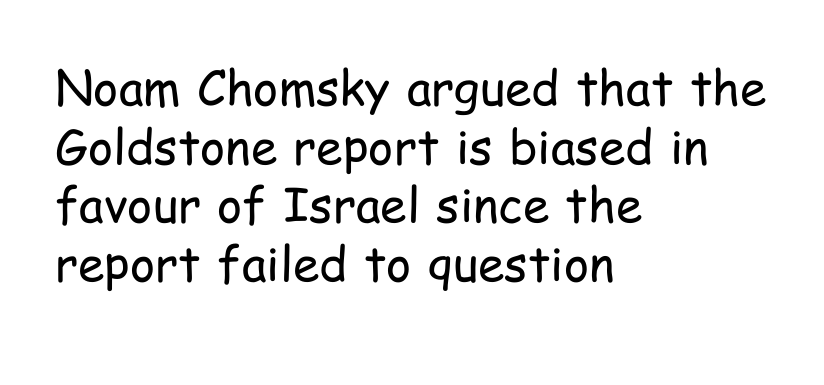
The image shows 48 px regular-weight, condensed sans-serif type, upright; set left-aligned, line spacing 1.22x, normal letter spacing, not underlined; low stroke contrast and a medium x-height.
